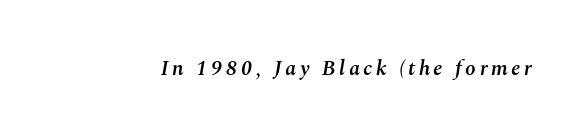
{"italic": "yes", "lean": "right", "slant_degrees": 10, "bold": "semi", "underline": "no", "glyph_px": 21}
